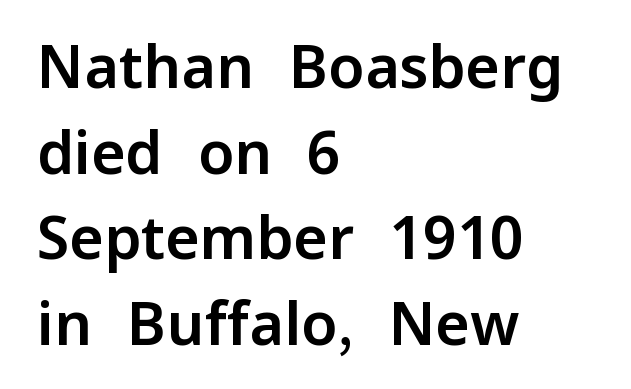
Q: Is the text italic (slanted)? A: No, it is upright.
Q: Is the typeface a serif or a sans-serif typeface? A: Sans-serif.
Q: Is the text underlined? A: No.
Q: How is the paragraph aligned? A: Left-aligned.
Q: Is the spacing between letters normal or unusually wide? A: Normal.
Q: Is the spacing between lines tight, normal or loose? A: Normal.
Q: Width (condensed, normal, or wide)? A: Normal.
Q: Stroke contrast? A: Low.
Q: x-height? A: Medium.
Q: Monospaced? A: No.
